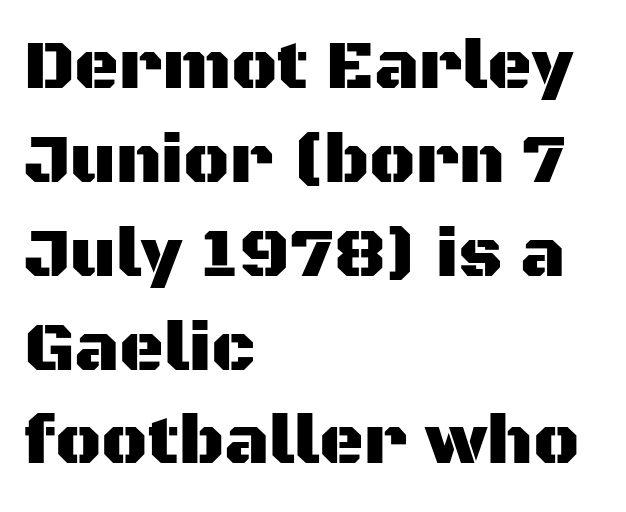
The image shows 69 px sans-serif type, upright; set left-aligned, normal line spacing (1.36x), normal letter spacing, not underlined; medium stroke contrast and a large x-height.
